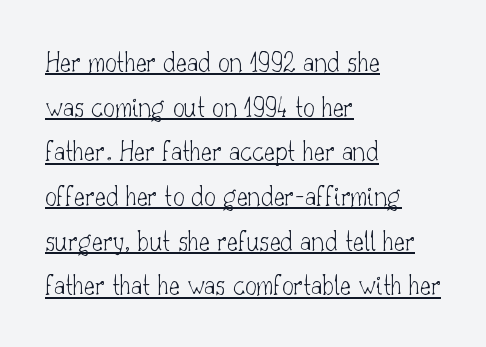
Q: Is the text bold? A: No.
Q: Is the text italic (slanted)? A: No, it is upright.
Q: Is the typeface a serif or a sans-serif typeface? A: Serif.
Q: Is the text underlined? A: Yes.
Q: How is the paragraph aligned? A: Left-aligned.
Q: Is the spacing between letters normal or unusually wide? A: Normal.
Q: Is the spacing between lines tight, normal or loose? A: Normal.
Q: Width (condensed, normal, or wide)? A: Normal.
Q: Stroke contrast? A: Low.
Q: x-height? A: Small.
Q: Monospaced? A: No.
